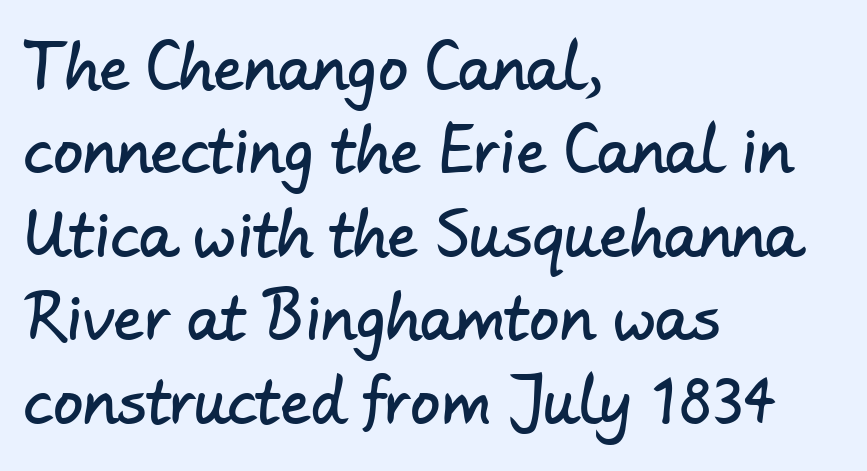
{"serif": "no", "width": "normal", "stroke_contrast": "low", "x_height": "small", "monospaced": "no", "underline": "no", "align": "left", "line_spacing": "normal", "line_spacing_ratio": 1.39, "letter_spacing": "normal", "letter_spacing_em": 0.0, "glyph_px": 60}
